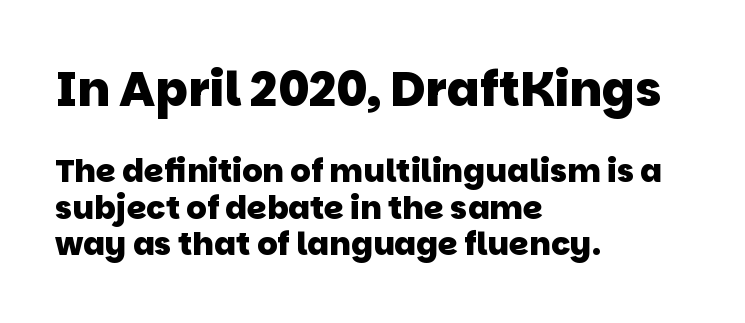
The image shows 48 px heavy sans-serif type; set left-aligned, tight line spacing (1.14x), normal letter spacing, not underlined; the first (top) block is 1.5x larger; low stroke contrast and a large x-height.
